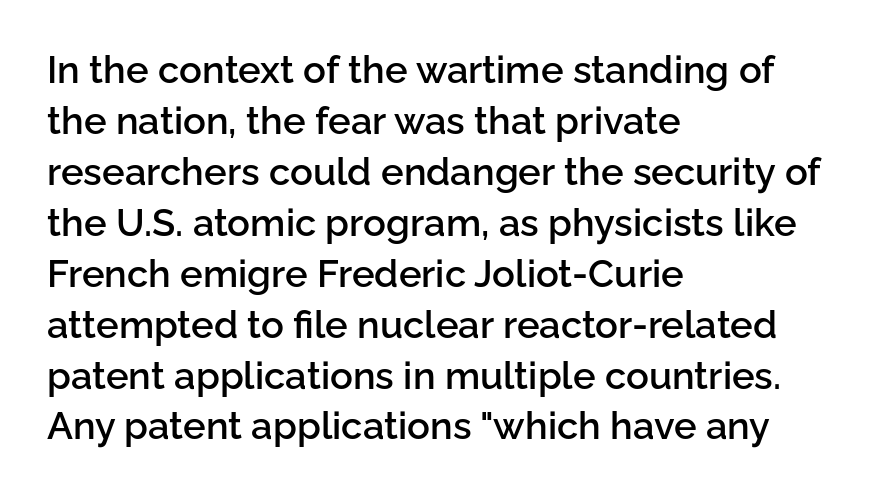
Q: Is the text bold? A: Semi-bold.
Q: Is the text italic (slanted)? A: No, it is upright.
Q: Is the typeface a serif or a sans-serif typeface? A: Sans-serif.
Q: Is the text underlined? A: No.
Q: How is the paragraph aligned? A: Left-aligned.
Q: Is the spacing between letters normal or unusually wide? A: Normal.
Q: Is the spacing between lines tight, normal or loose? A: Normal.
Q: Width (condensed, normal, or wide)? A: Normal.
Q: Stroke contrast? A: Low.
Q: x-height? A: Medium.
Q: Monospaced? A: No.
